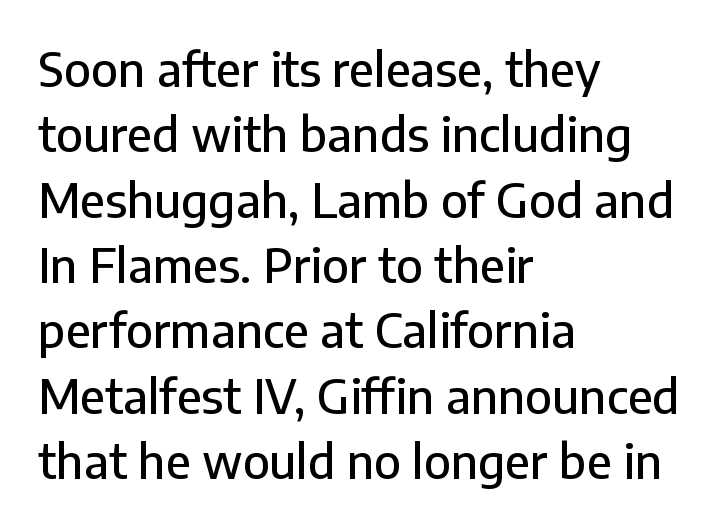
The image shows 47 px sans-serif type, upright; set left-aligned, normal line spacing (1.39x), normal letter spacing, not underlined; low stroke contrast and a medium x-height.
